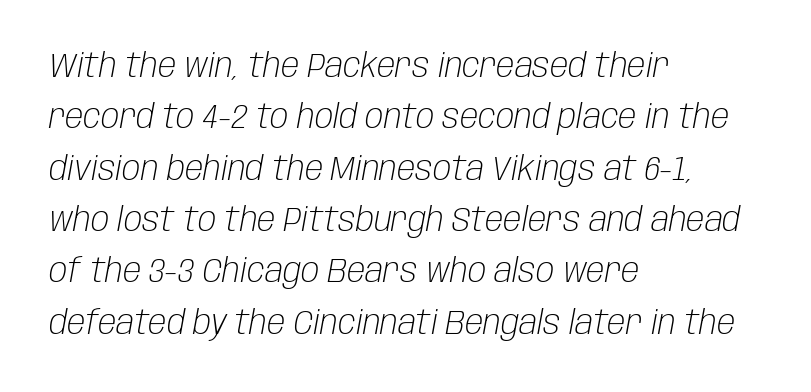
{"italic": "yes", "lean": "right", "slant_degrees": 10, "bold": "no", "weight": "light", "width": "condensed", "stroke_contrast": "low", "x_height": "large", "monospaced": "no", "underline": "no", "align": "left", "line_spacing": "normal", "line_spacing_ratio": 1.51, "letter_spacing": "normal", "letter_spacing_em": 0.0, "glyph_px": 34}
